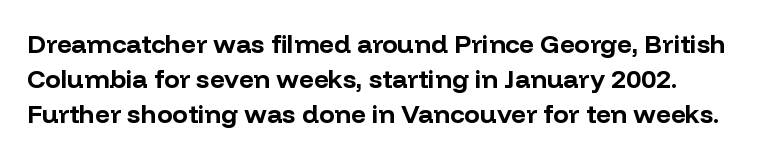
Q: Is the text bold? A: Yes.
Q: Is the text italic (slanted)? A: No, it is upright.
Q: Is the text underlined? A: No.
Q: How is the paragraph aligned? A: Left-aligned.
Q: Is the spacing between letters normal or unusually wide? A: Normal.
Q: Is the spacing between lines tight, normal or loose? A: Normal.
